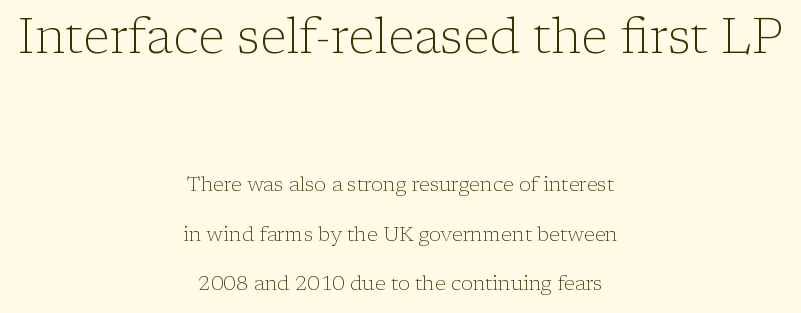
Q: Is the text bold? A: No.
Q: Is the text italic (slanted)? A: No, it is upright.
Q: Is the typeface a serif or a sans-serif typeface? A: Serif.
Q: Is the text underlined? A: No.
Q: How is the paragraph aligned? A: Centered.
Q: Is the spacing between letters normal or unusually wide? A: Normal.
Q: Is the spacing between lines tight, normal or loose? A: Loose.
Q: Which block of text is set in a larger size, the first (top) or the second (bottom)? A: The first (top) one.
Q: Width (condensed, normal, or wide)? A: Normal.
Q: Stroke contrast? A: Low.
Q: x-height? A: Medium.
Q: Monospaced? A: No.
